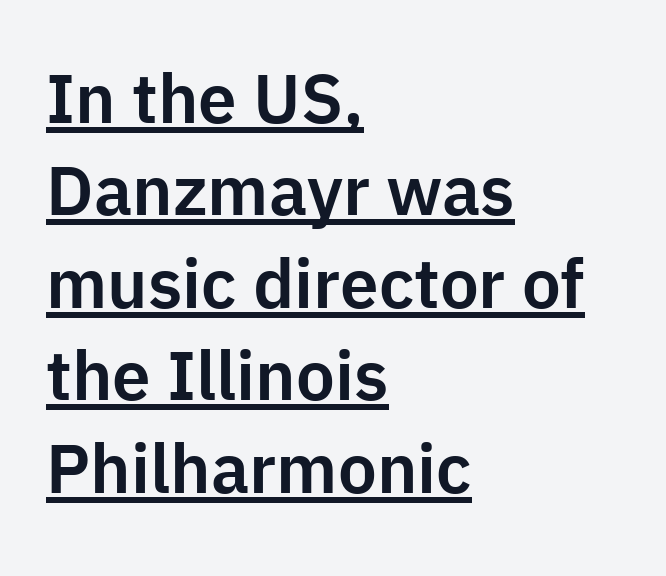
The image shows 69 px sans-serif type, upright; set left-aligned, normal line spacing (1.34x), normal letter spacing, underlined; low stroke contrast and a medium x-height.
